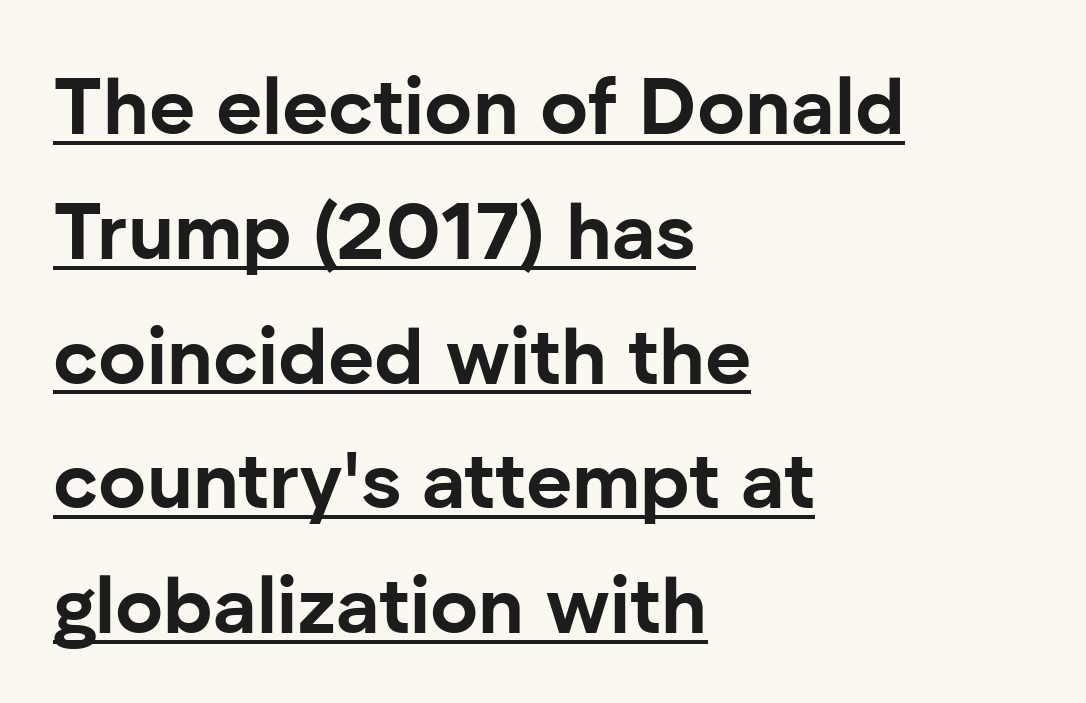
The image shows 80 px bold sans-serif type, upright; set left-aligned, normal line spacing (1.56x), normal letter spacing, underlined; low stroke contrast and a medium x-height.
